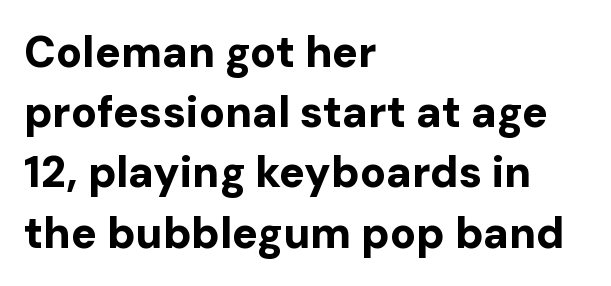
The image shows 43 px bold sans-serif type, upright; set left-aligned, normal line spacing (1.4x), normal letter spacing, not underlined; low stroke contrast and a medium x-height.
